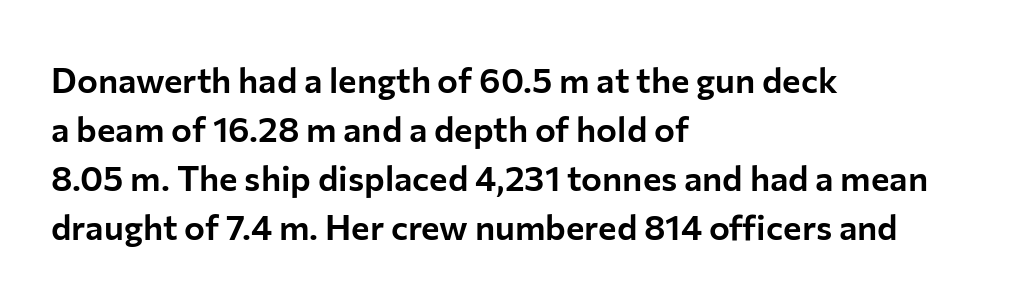
Q: Is the text italic (slanted)? A: No, it is upright.
Q: Is the typeface a serif or a sans-serif typeface? A: Sans-serif.
Q: Is the text underlined? A: No.
Q: How is the paragraph aligned? A: Left-aligned.
Q: Is the spacing between letters normal or unusually wide? A: Normal.
Q: Is the spacing between lines tight, normal or loose? A: Normal.
Q: Width (condensed, normal, or wide)? A: Normal.
Q: Stroke contrast? A: Low.
Q: x-height? A: Medium.
Q: Monospaced? A: No.
